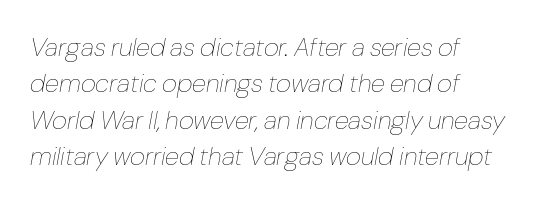
{"italic": "yes", "lean": "right", "slant_degrees": 10, "bold": "no", "underline": "no", "align": "left", "line_spacing": "normal", "line_spacing_ratio": 1.4, "letter_spacing": "normal", "letter_spacing_em": 0.0, "glyph_px": 26}
